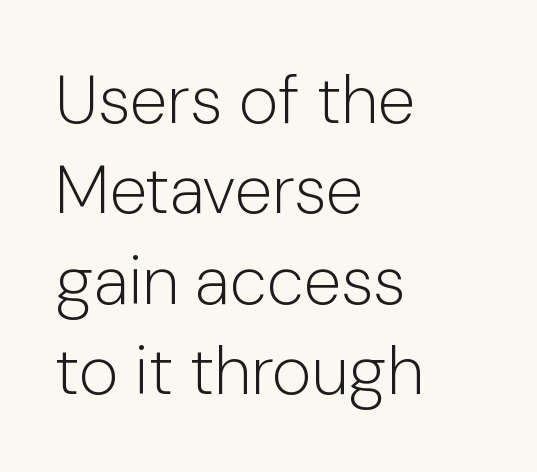
The image shows 68 px light sans-serif type, upright; set left-aligned, normal line spacing (1.33x), normal letter spacing, not underlined; low stroke contrast and a medium x-height.
